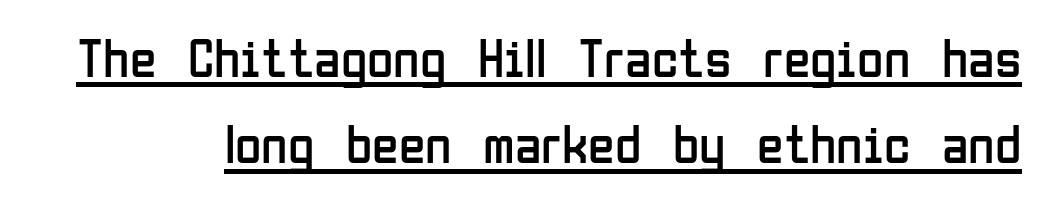
Q: Is the text bold? A: No.
Q: Is the text italic (slanted)? A: No, it is upright.
Q: Is the typeface a serif or a sans-serif typeface? A: Sans-serif.
Q: Is the text underlined? A: Yes.
Q: Is the spacing between letters normal or unusually wide? A: Normal.
Q: Is the spacing between lines tight, normal or loose? A: Normal.
Q: Width (condensed, normal, or wide)? A: Condensed.
Q: Stroke contrast? A: Low.
Q: x-height? A: Medium.
Q: Monospaced? A: No.
